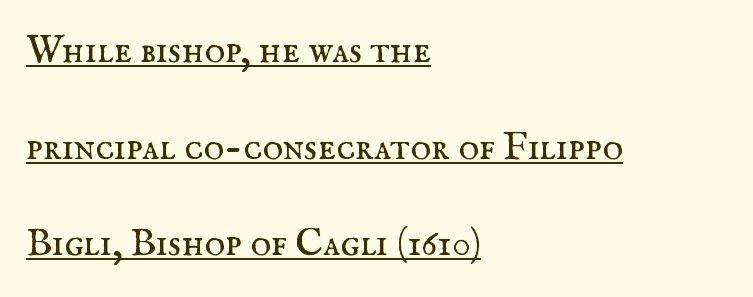
The image shows 39 px regular-weight serif type, upright; set left-aligned, loose line spacing (2.48x), normal letter spacing, underlined; medium stroke contrast and a small x-height.
